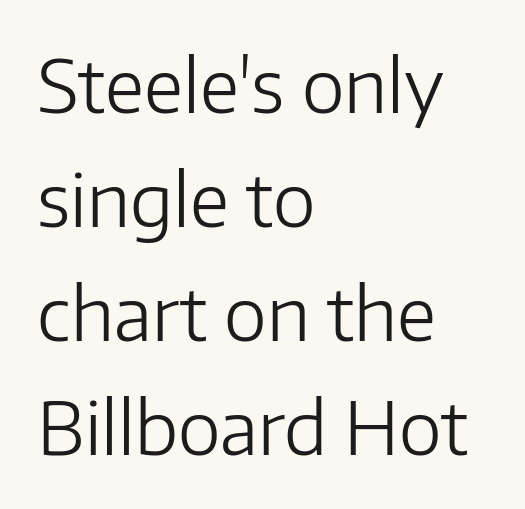
The image shows 73 px light sans-serif type, upright; set left-aligned, normal line spacing (1.56x), normal letter spacing, not underlined; low stroke contrast and a medium x-height.
